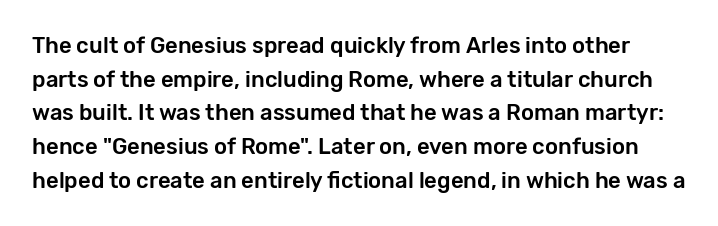
The image shows 22 px text type, upright; set normal line spacing (1.53x), normal letter spacing, not underlined.
